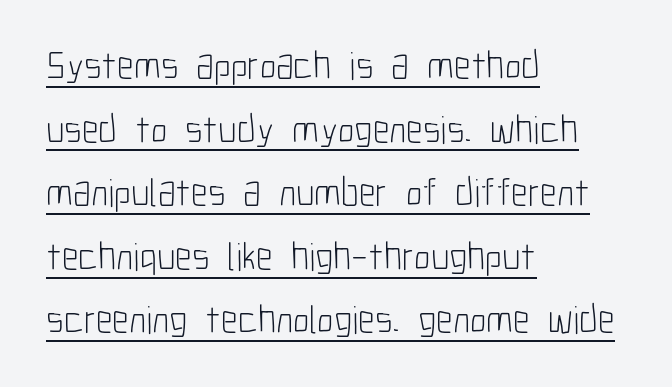
You could not count columns in this text — the font is proportionally spaced. Compared with typical body copy, the letter spacing here is the same. Notice how the passage keeps a crisp vertical edge on the left only. Each new line begins a customary step beneath the previous one.
